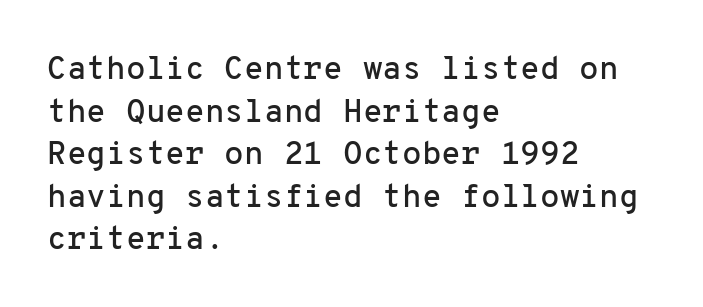
{"serif": "no", "italic": "no", "width": "normal", "stroke_contrast": "low", "x_height": "medium", "monospaced": "yes", "underline": "no", "align": "left", "line_spacing": "normal", "line_spacing_ratio": 1.33, "letter_spacing": "normal", "letter_spacing_em": 0.0, "glyph_px": 32}
